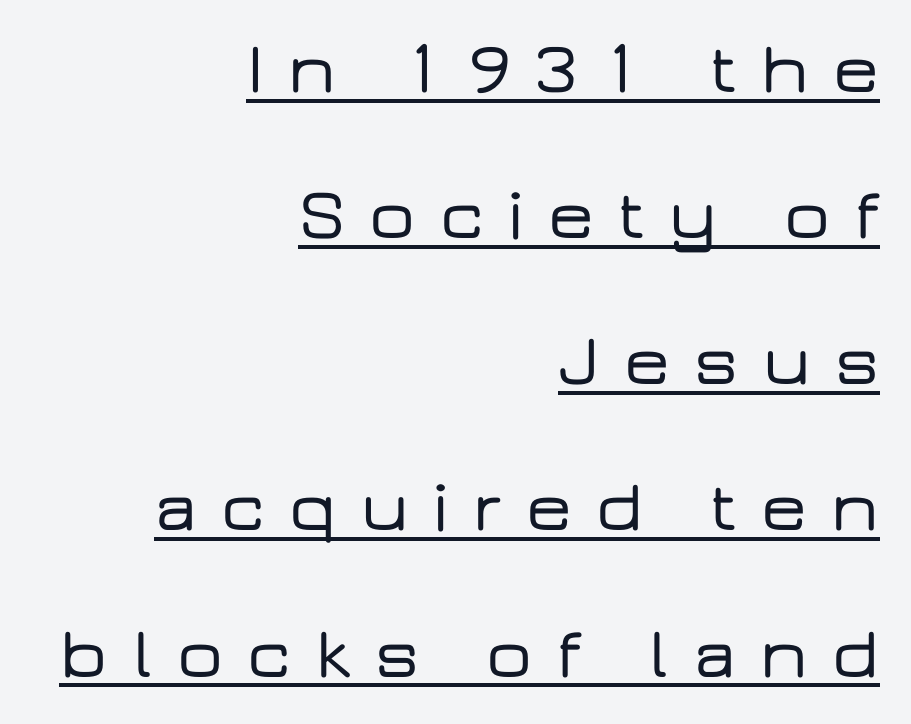
The passage shown has open, widely tracked lettering throughout. Think of a printed novel: that variable character pitch is what you see here. You can tell from the bare stems that sans-serif type was used. The glyphs are accompanied by a horizontal stroke just below them. The letters stand straight up with perfectly vertical stems. Teacher's note: observe the even right margin — that is flush-right alignment.
